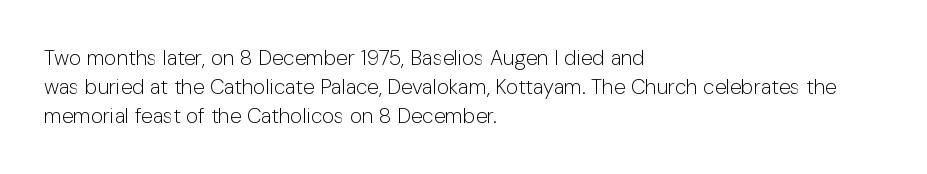
The image shows 21 px text type, upright; set left-aligned, normal line spacing (1.37x), normal letter spacing, not underlined.
